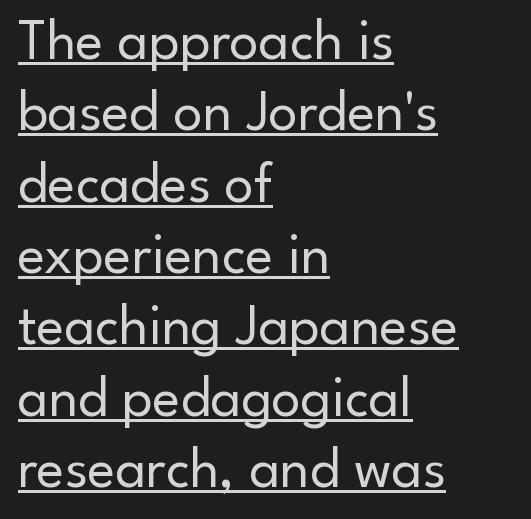
Q: Is the text bold? A: No.
Q: Is the text italic (slanted)? A: No, it is upright.
Q: Is the typeface a serif or a sans-serif typeface? A: Sans-serif.
Q: Is the text underlined? A: Yes.
Q: How is the paragraph aligned? A: Left-aligned.
Q: Is the spacing between letters normal or unusually wide? A: Normal.
Q: Width (condensed, normal, or wide)? A: Normal.
Q: Stroke contrast? A: Low.
Q: x-height? A: Small.
Q: Monospaced? A: No.
